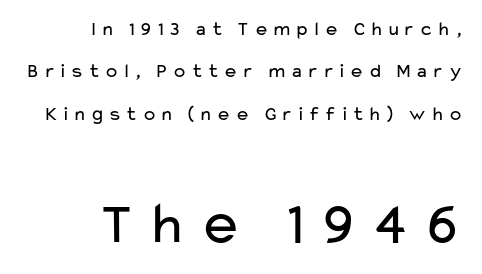
{"serif": "no", "italic": "no", "bold": "no", "weight": "regular", "width": "wide", "stroke_contrast": "low", "x_height": "medium", "monospaced": "no", "underline": "no", "align": "right", "line_spacing": "loose", "line_spacing_ratio": 2.12, "larger_block": "second", "size_ratio": 3.0, "glyph_px": 60}
